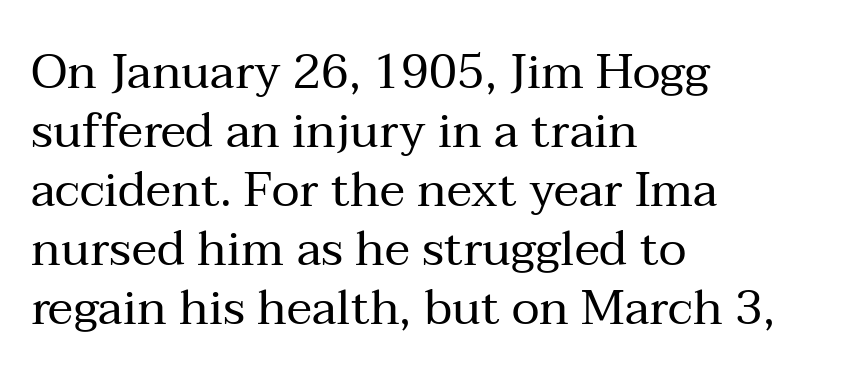
You can tell from the footed stems that serif type was used. The letters advance in unequal steps, a hallmark of proportional type. Stroke thickness stays within the range of a standard reading face or lighter. The letterforms sit shoulder to shoulder at normal distance. Just letters on the line, the space beneath them empty. Vertical strokes here are truly vertical.
